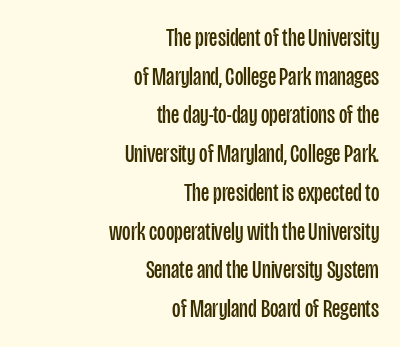
The font is comparable to plain body text, perhaps lighter. Rendered with straight, roman letterforms. Leading: standard. Underline: absent. Tracking here is standard; glyphs follow each other at the usual distance.
